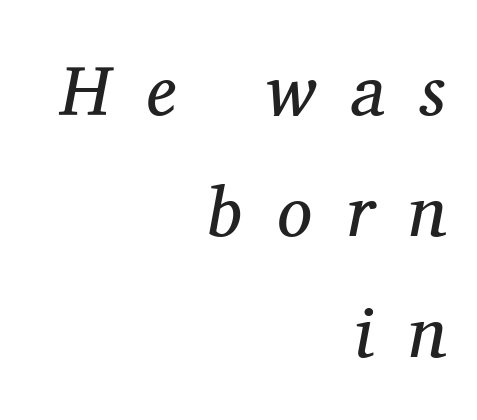
The image shows 70 px regular-weight serif type, italic (leaning right); set right-aligned, line spacing 1.73x, unusually wide letter spacing (+0.5 em), not underlined; medium stroke contrast and a medium x-height.
